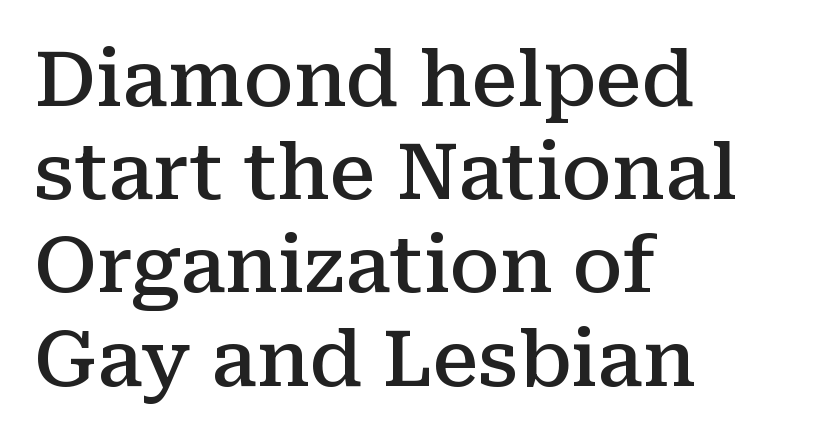
{"serif": "yes", "italic": "no", "bold": "semi", "weight": "semibold", "width": "normal", "stroke_contrast": "medium", "x_height": "medium", "monospaced": "no", "underline": "no", "align": "left", "line_spacing_ratio": 1.21, "letter_spacing": "normal", "letter_spacing_em": 0.0, "glyph_px": 77}
